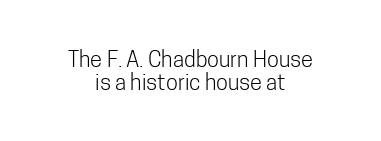
{"italic": "no", "bold": "no", "underline": "no", "align": "center", "line_spacing": "tight", "line_spacing_ratio": 1.03, "letter_spacing": "normal", "letter_spacing_em": 0.0, "glyph_px": 22}
